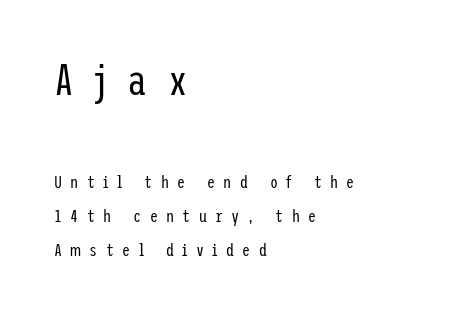
This is sans-serif lettering, the kind often seen on screens and signage. The rag falls on the right side of this text block. No letter is thick-stroked: the sample isn't bold. Check under the words: just untouched page.
